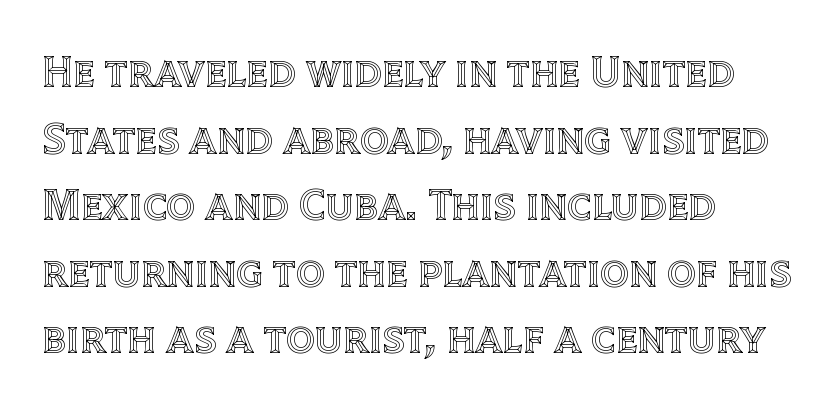
The image shows 45 px text type, upright; set left-aligned, normal line spacing (1.48x), normal letter spacing, not underlined; a large x-height.
